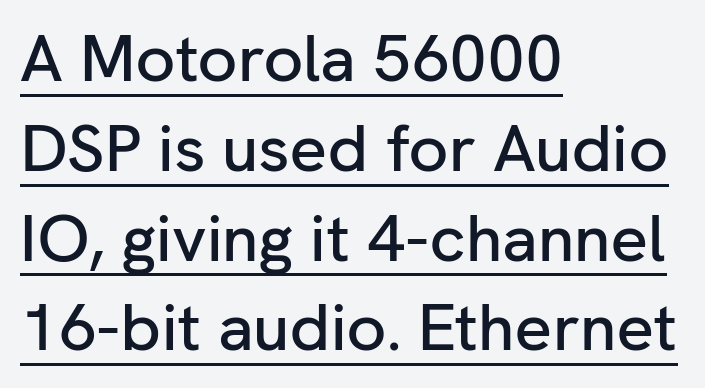
The image shows 66 px sans-serif type, upright; set left-aligned, normal line spacing (1.36x), normal letter spacing, underlined; low stroke contrast and a medium x-height.
